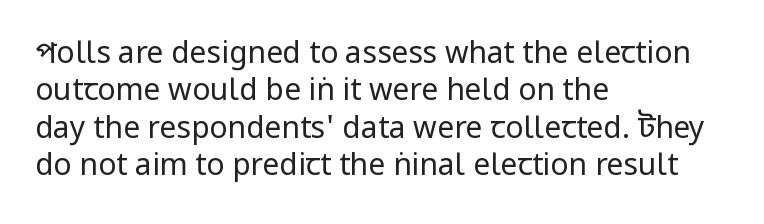
The image shows 30 px regular-weight, condensed sans-serif type, upright; set left-aligned, normal line spacing (1.25x), normal letter spacing, not underlined; low stroke contrast.
